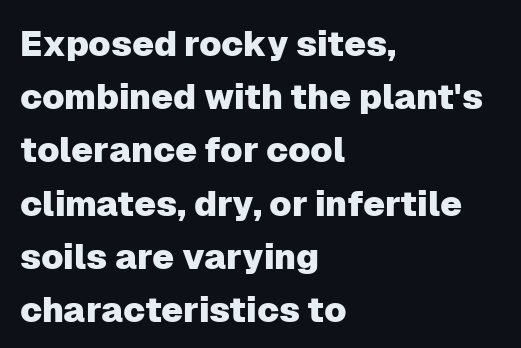
{"serif": "no", "italic": "no", "width": "normal", "stroke_contrast": "low", "x_height": "medium", "monospaced": "no", "underline": "no", "align": "left", "line_spacing": "normal", "line_spacing_ratio": 1.52, "letter_spacing": "normal", "letter_spacing_em": 0.0, "glyph_px": 35}
